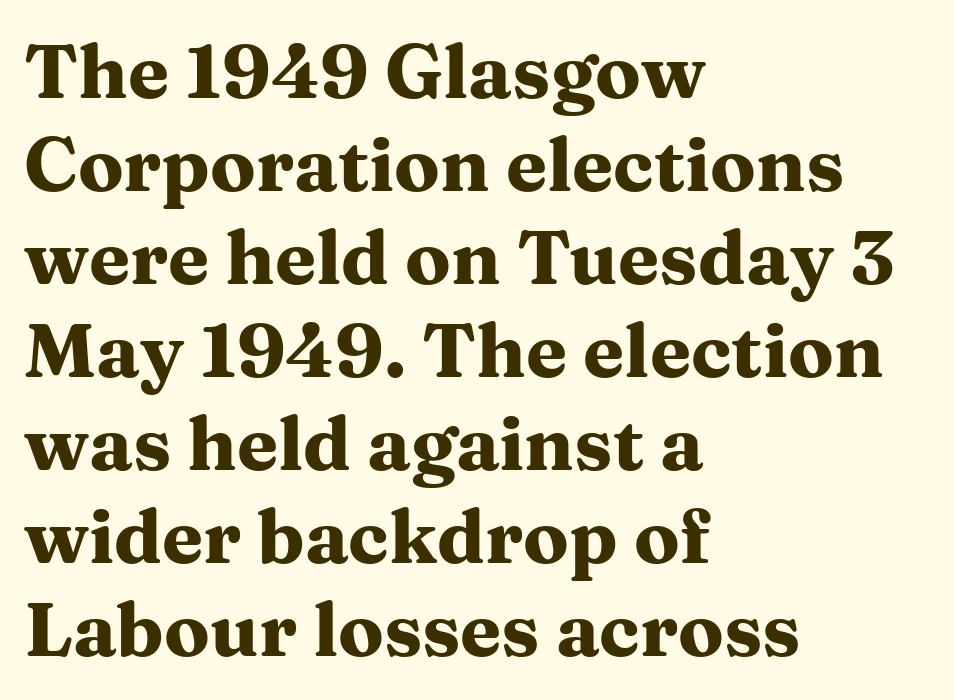
Think of a printed novel: that variable character pitch is what you see here. Posture: vertical. Weight check: bold — yes, fully. Horizontal alignment here is leftward, the default for most running prose. Nobody drew a line under any word here.
